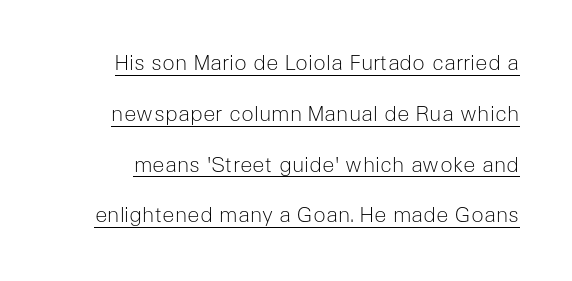
The designer dialed line spacing up above the default. Caption: face not bold, strokes unweighted. Caption: standard tracking, unaltered. Tall strokes in this sample are plumb rather than angled. Compared with undecorated copy, this sample adds a rule below the words.
